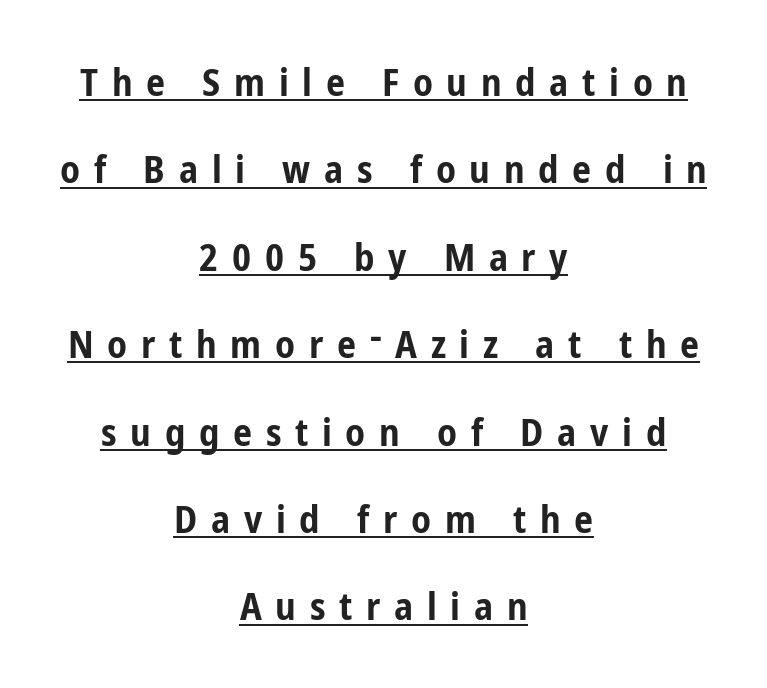
The line-height multiplier appears high, well above default. Neither beginnings nor endings align; midpoints do. Someone cranked the tracking dial way up on this one. You could not count columns in this text — the font is proportionally spaced. It's the straight-up-and-down kind of type.
